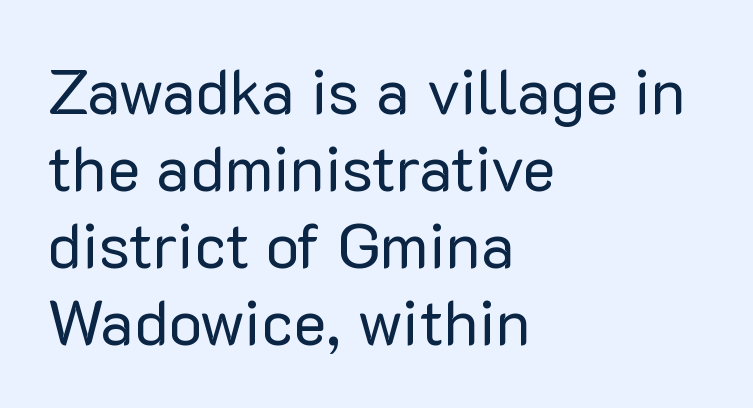
The image shows 63 px regular-weight sans-serif type, upright; set left-aligned, line spacing 1.22x, normal letter spacing, not underlined; low stroke contrast and a medium x-height.
